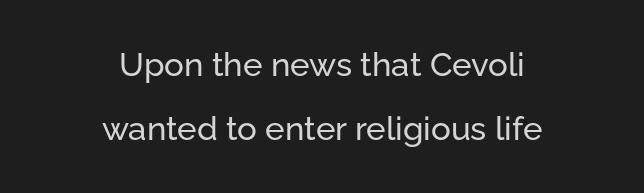
The image shows 33 px sans-serif type, upright; set centered, loose line spacing (1.95x), normal letter spacing, not underlined; low stroke contrast and a medium x-height.
